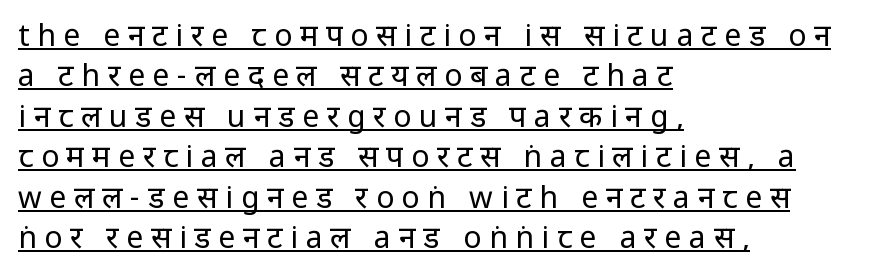
The image shows 30 px regular-weight, condensed sans-serif type, upright; set left-aligned, normal line spacing (1.35x), unusually wide letter spacing (+0.26 em), underlined; low stroke contrast and a large x-height.
